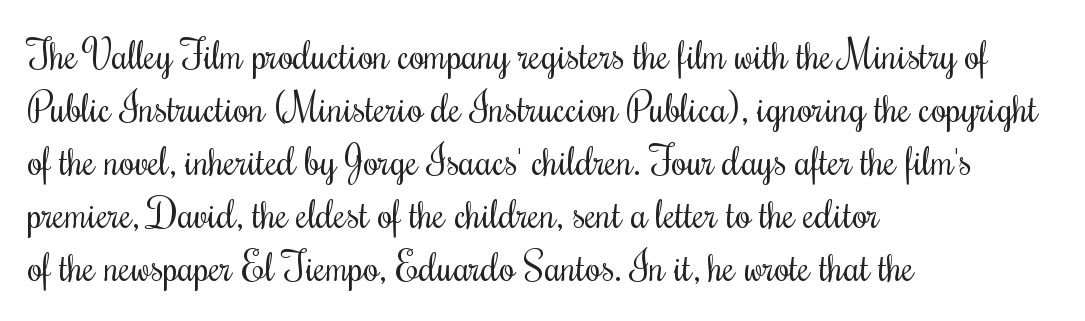
The letters carry serifs — small finishing strokes at the ends of their stems. The typeface has the unassuming heft of standard copy or less. Vertically, the passage feels balanced, rows spaced as you'd expect.
